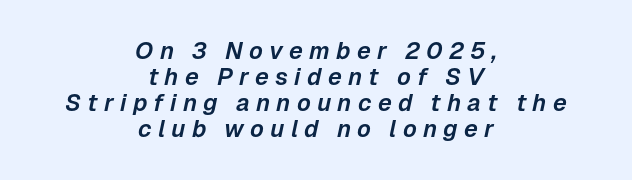
The image shows 24 px text type, italic (leaning right); set centered, tight line spacing (1.09x), unusually wide letter spacing (+0.26 em), not underlined.
